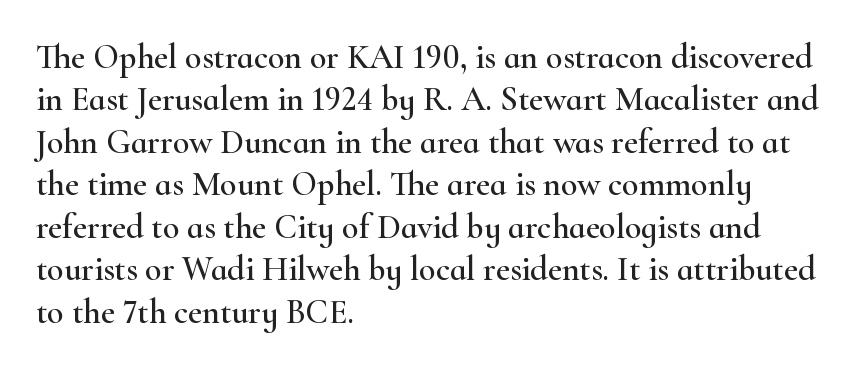
Q: Is the text italic (slanted)? A: No, it is upright.
Q: Is the typeface a serif or a sans-serif typeface? A: Serif.
Q: Is the text underlined? A: No.
Q: How is the paragraph aligned? A: Left-aligned.
Q: Is the spacing between letters normal or unusually wide? A: Normal.
Q: Is the spacing between lines tight, normal or loose? A: Normal.
Q: Width (condensed, normal, or wide)? A: Wide.
Q: Stroke contrast? A: High.
Q: x-height? A: Small.
Q: Monospaced? A: No.
